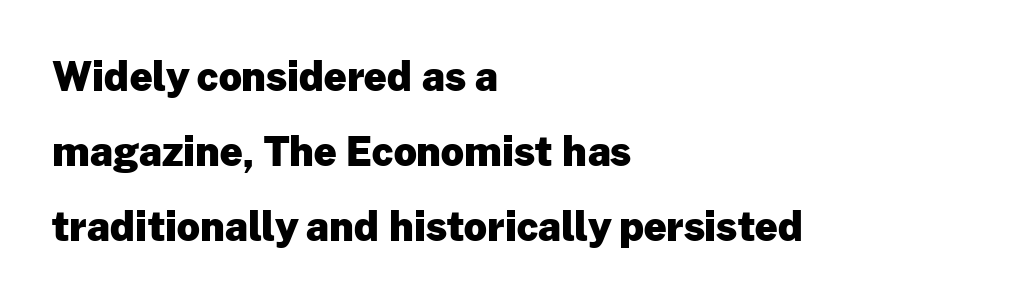
Horizontal alignment here is leftward, the default for most running prose. This sample has the flowing, uneven cadence of proportional lettering. A dark, heavy texture on the line: the type is bold. You can tell it's not italic because the verticals are truly vertical.
